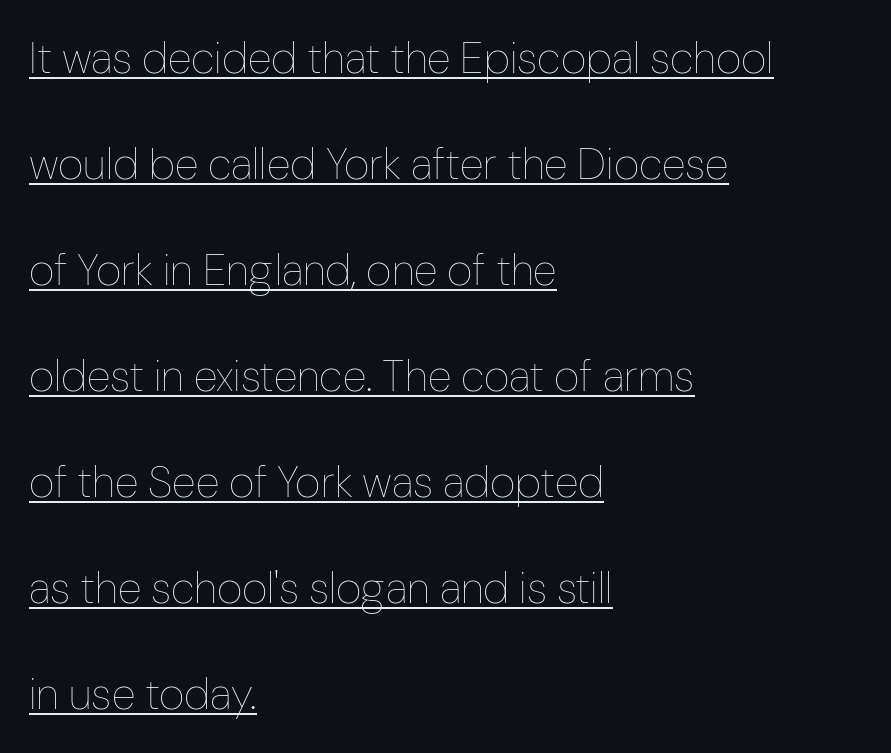
Q: Is the text bold? A: No.
Q: Is the text italic (slanted)? A: No, it is upright.
Q: Is the text underlined? A: Yes.
Q: How is the paragraph aligned? A: Left-aligned.
Q: Is the spacing between letters normal or unusually wide? A: Normal.
Q: Is the spacing between lines tight, normal or loose? A: Loose.
Q: Width (condensed, normal, or wide)? A: Condensed.
Q: Stroke contrast? A: Low.
Q: x-height? A: Medium.
Q: Monospaced? A: No.
